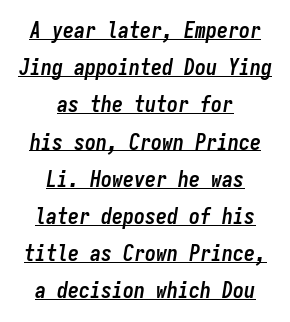
{"italic": "yes", "lean": "right", "slant_degrees": 9, "bold": "yes", "underline": "yes", "align": "center", "line_spacing": "normal", "line_spacing_ratio": 1.69, "letter_spacing": "normal", "letter_spacing_em": 0.0, "glyph_px": 22}
